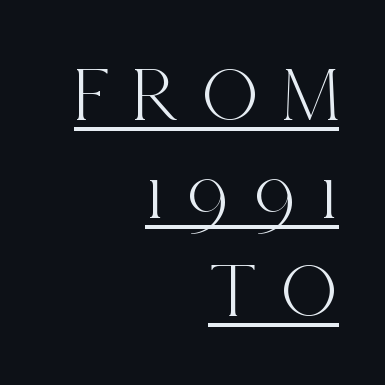
A roman cut, with each character standing at attention. A serif font was chosen for this passage. Each letter keeps its own natural width here, so spacing adapts to shape. Here the glyphs are tracked loosely, breaking word shapes into spaced letters.
